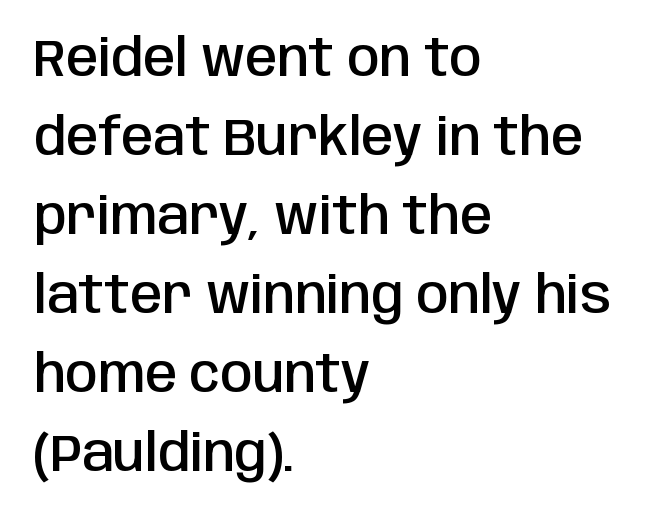
{"serif": "no", "italic": "no", "bold": "semi", "weight": "semibold", "width": "condensed", "stroke_contrast": "low", "x_height": "large", "monospaced": "no", "underline": "no", "align": "left", "line_spacing": "normal", "line_spacing_ratio": 1.52, "letter_spacing": "normal", "letter_spacing_em": 0.0, "glyph_px": 52}
